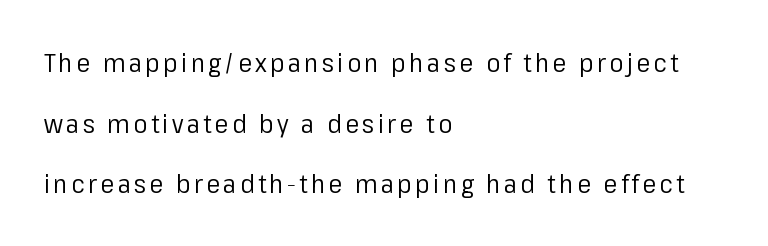
Q: Is the text bold? A: No.
Q: Is the text italic (slanted)? A: No, it is upright.
Q: Is the text underlined? A: No.
Q: How is the paragraph aligned? A: Left-aligned.
Q: Is the spacing between lines tight, normal or loose? A: Loose.
